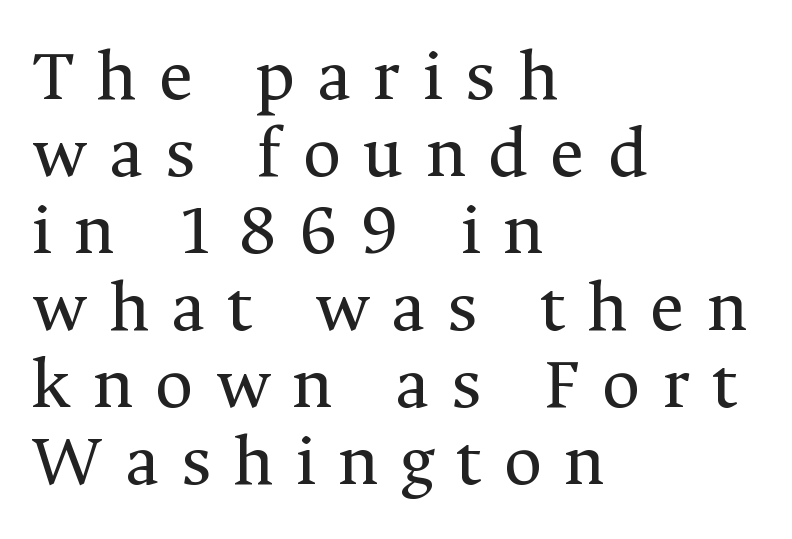
{"serif": "yes", "italic": "no", "bold": "no", "weight": "regular", "width": "normal", "stroke_contrast": "medium", "x_height": "medium", "monospaced": "no", "underline": "no", "align": "left", "line_spacing": "tight", "line_spacing_ratio": 1.04, "letter_spacing": "wide", "letter_spacing_em": 0.3, "glyph_px": 74}
